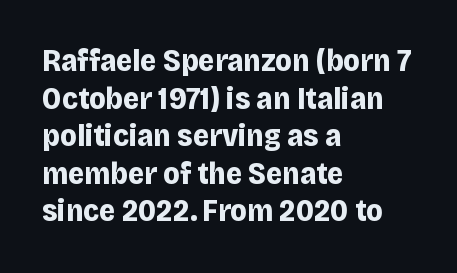
{"serif": "no", "italic": "no", "bold": "yes", "weight": "bold", "width": "normal", "stroke_contrast": "low", "x_height": "large", "monospaced": "no", "underline": "no", "align": "left", "line_spacing_ratio": 1.21, "letter_spacing": "normal", "letter_spacing_em": 0.0, "glyph_px": 31}
